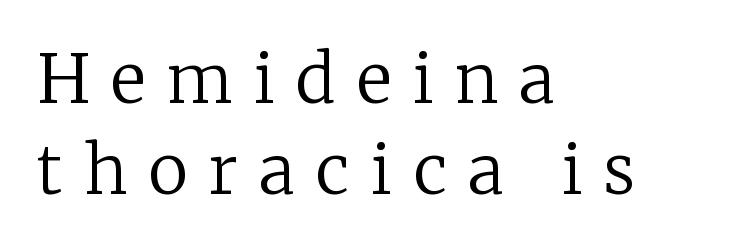
Between one letter and the next there's a generous, obvious gap. Descenders hang freely into open space. Style check: upright. Think of a printed novel: that variable character pitch is what you see here. Stem width sits at or under what a default text font uses.
